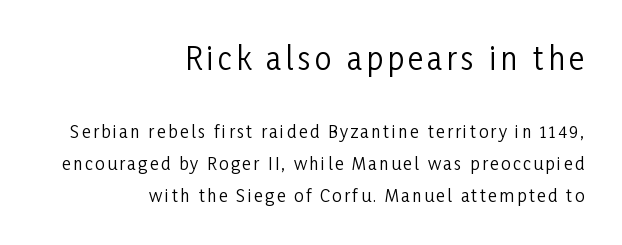
{"serif": "no", "italic": "no", "bold": "no", "weight": "regular", "width": "condensed", "stroke_contrast": "low", "x_height": "medium", "monospaced": "no", "underline": "no", "align": "right", "line_spacing_ratio": 1.89, "larger_block": "first", "size_ratio": 1.76, "glyph_px": 30}
